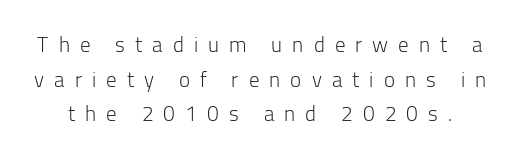
{"italic": "no", "bold": "no", "underline": "no", "line_spacing": "normal", "line_spacing_ratio": 1.65, "letter_spacing": "wide", "letter_spacing_em": 0.48, "glyph_px": 21}
